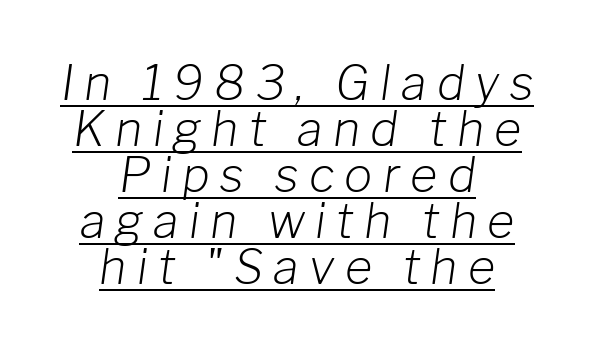
The rendering applies a slant to the glyphs. The characters are drawn with everyday or finer stroke widths. The passage shown is typed in a proportional face where columns would drift. Students, observe the line beneath the letters — that is underlining. Short and long lines alike share a common midpoint.
